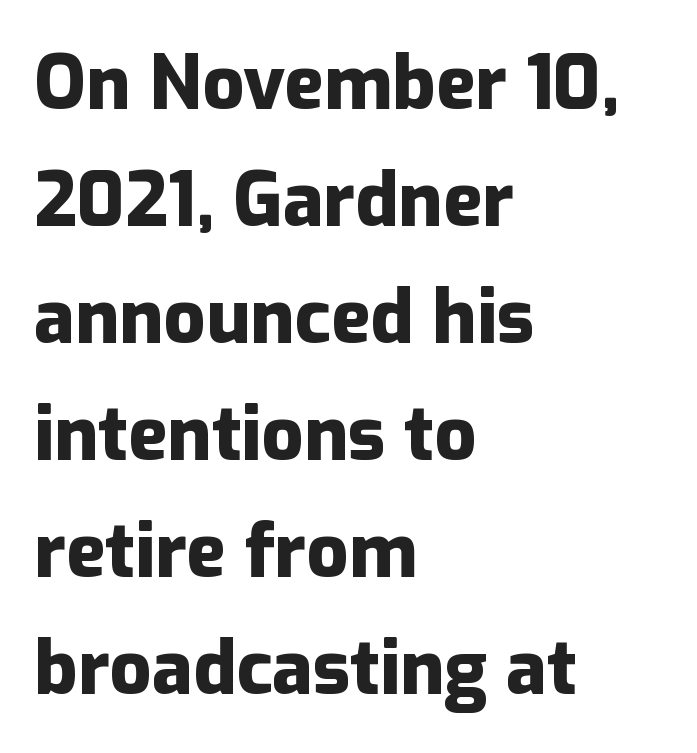
If you measured baseline to baseline, you'd find a middling distance. The glyphs have the mass of a bold cut. Letterform terminals end flat and unadorned throughout the passage. The rendering anchors every line to the left-hand side.
